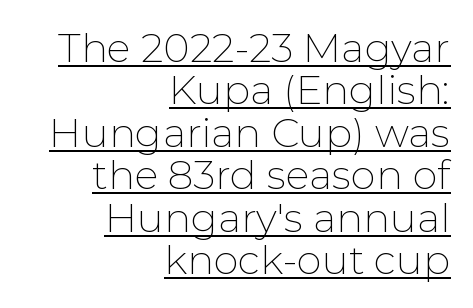
The typesetting does not lean heavy: it is not bold. Looks like someone drew a line under every word here. Here the glyphs are tracked normally, forming tight word shapes. The passage is arranged like a letterhead date or caption credit — flush right. Each new line begins almost immediately beneath the previous one.
